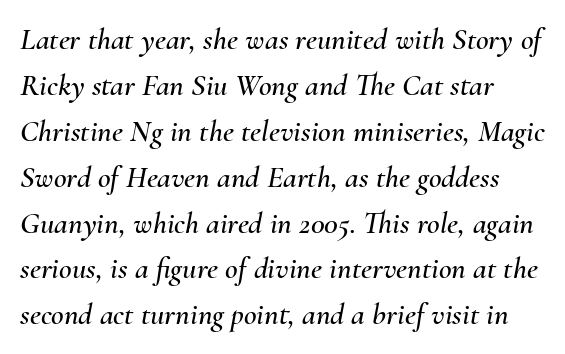
The image shows 31 px text type, italic (leaning right); set normal line spacing (1.48x), normal letter spacing, not underlined; medium stroke contrast and a small x-height.
